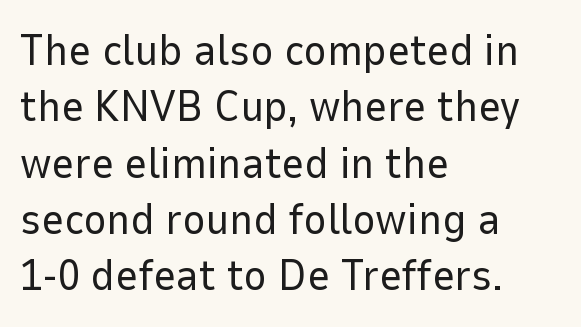
The image shows 44 px regular-weight sans-serif type, upright; set left-aligned, normal line spacing (1.28x), normal letter spacing, not underlined; low stroke contrast and a medium x-height.
